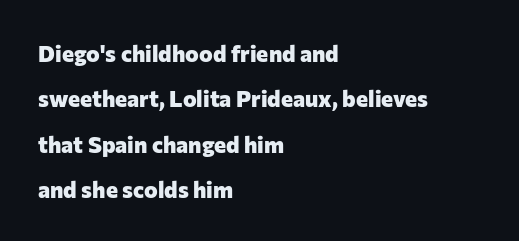
Alignment: flush left. When letters stand straight like this, we call the style roman or upright. The tracking reads as untouched default to a designer's eye. Honestly, there is no underline to notice here at all. The characters look thick and weighty, a clear bold.
